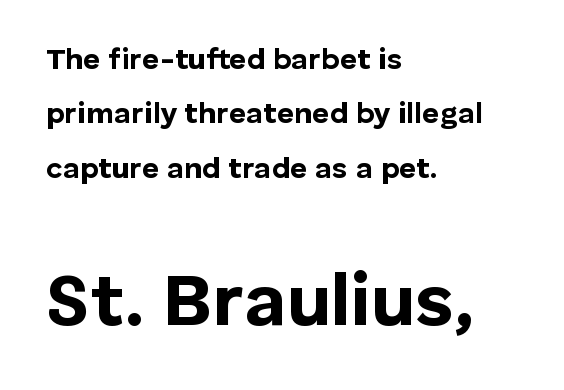
{"serif": "no", "italic": "no", "bold": "yes", "weight": "bold", "width": "normal", "stroke_contrast": "low", "x_height": "medium", "monospaced": "no", "underline": "no", "align": "left", "line_spacing_ratio": 1.81, "letter_spacing": "normal", "letter_spacing_em": 0.0, "larger_block": "second", "size_ratio": 2.47, "glyph_px": 74}
